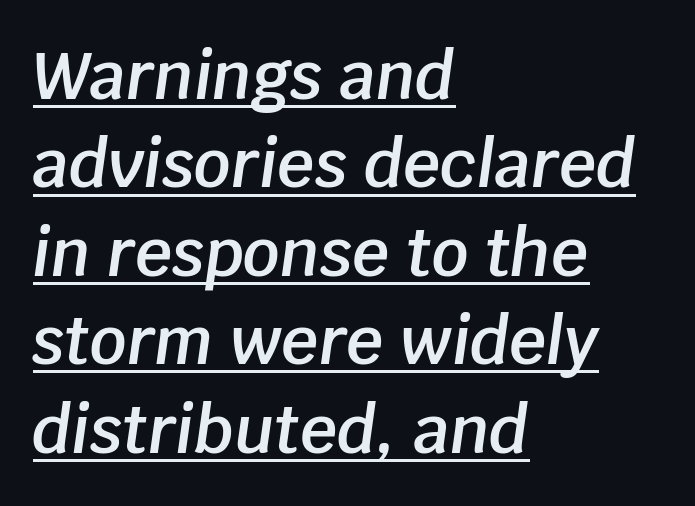
Q: Is the text bold? A: Semi-bold.
Q: Is the text italic (slanted)? A: Yes, it leans right by about 8 degrees.
Q: Is the text underlined? A: Yes.
Q: How is the paragraph aligned? A: Left-aligned.
Q: Is the spacing between letters normal or unusually wide? A: Normal.
Q: Is the spacing between lines tight, normal or loose? A: Normal.
Q: Width (condensed, normal, or wide)? A: Normal.
Q: Stroke contrast? A: Low.
Q: x-height? A: Large.
Q: Monospaced? A: No.
